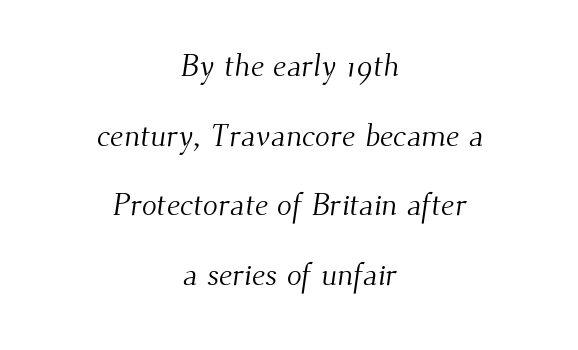
The image shows 31 px light serif type; set centered, loose line spacing (2.25x), normal letter spacing, not underlined; medium stroke contrast and a small x-height.
